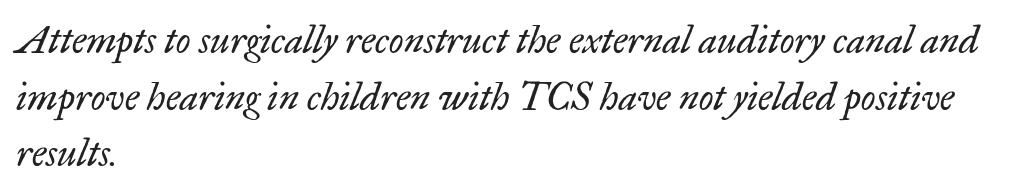
The image shows 38 px regular-weight serif type, italic (leaning right); set left-aligned, normal line spacing (1.49x), normal letter spacing, not underlined; low stroke contrast and a small x-height.
